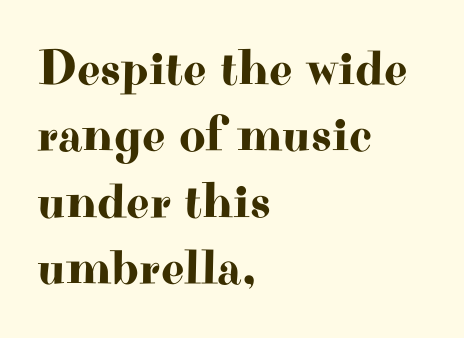
The image shows 51 px wide serif type, upright; set left-aligned, normal line spacing (1.3x), normal letter spacing, not underlined; high stroke contrast and a small x-height.
